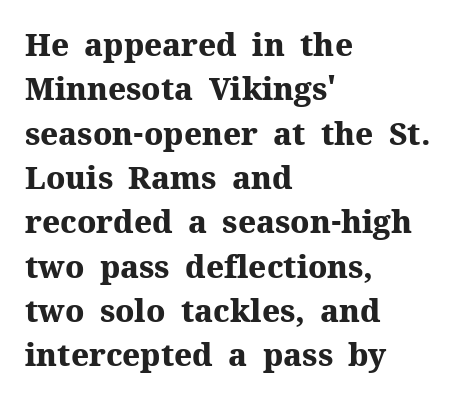
{"serif": "yes", "italic": "no", "bold": "yes", "weight": "heavy", "width": "normal", "stroke_contrast": "medium", "x_height": "medium", "monospaced": "no", "underline": "no", "align": "left", "line_spacing": "normal", "line_spacing_ratio": 1.43, "letter_spacing": "normal", "letter_spacing_em": 0.0, "glyph_px": 31}
